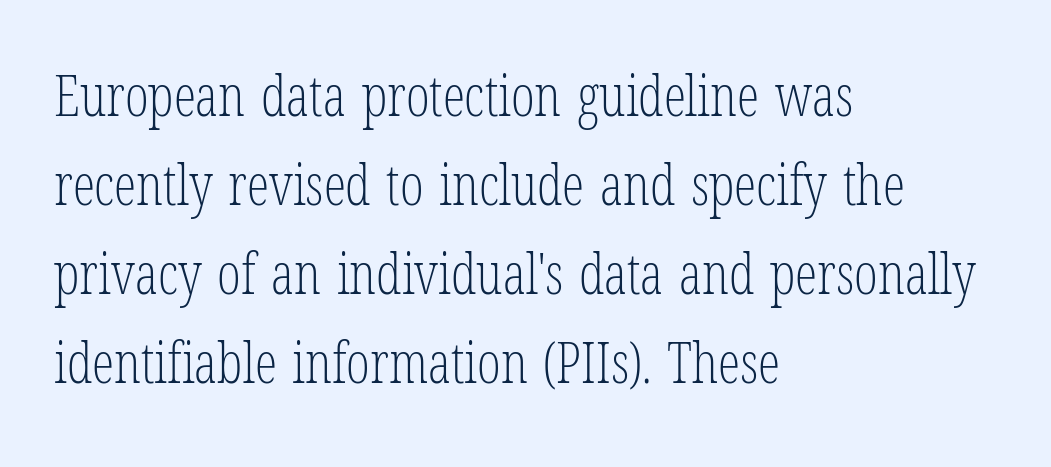
Note the varied advance widths — an 'i' is clearly narrower than an 'm'. The font is comparable to plain body text, perhaps lighter. Characters remain perfectly vertical along every line. How would I describe the line gaps? Plain and ordinary. Characters follow at the spacing the type designer built in. Just letters on the line, the space beneath them empty.
